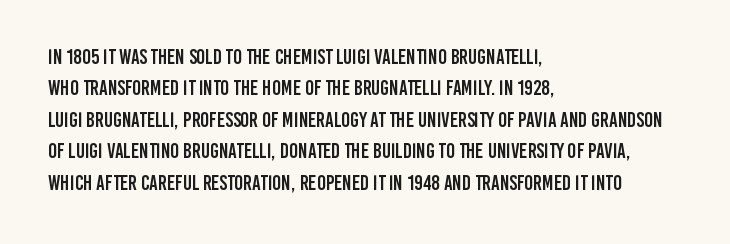
The image shows 21 px text type, upright; set left-aligned, normal line spacing (1.5x), normal letter spacing, not underlined.
